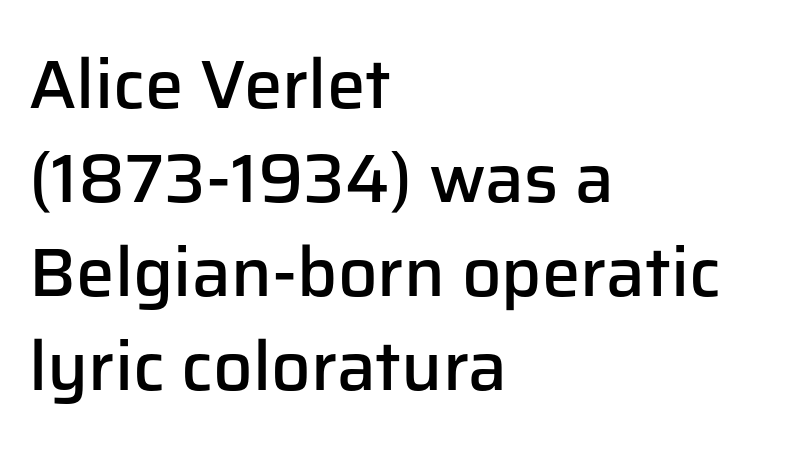
The image shows 69 px semibold sans-serif type, upright; set left-aligned, normal line spacing (1.36x), normal letter spacing, not underlined; low stroke contrast and a medium x-height.
